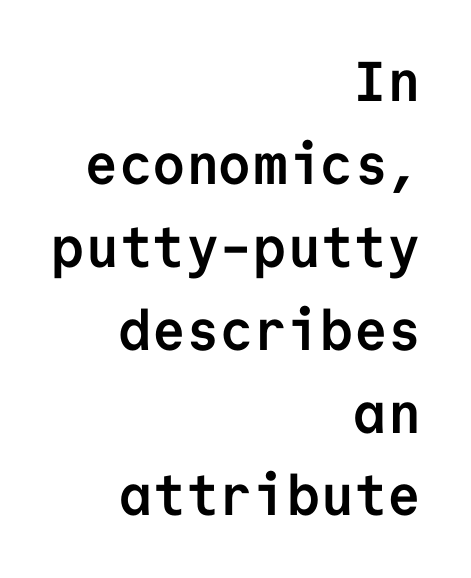
{"serif": "no", "italic": "no", "bold": "yes", "weight": "semibold", "width": "normal", "stroke_contrast": "low", "x_height": "medium", "monospaced": "yes", "underline": "no", "align": "right", "line_spacing": "normal", "line_spacing_ratio": 1.48, "letter_spacing": "normal", "letter_spacing_em": 0.0, "glyph_px": 56}
